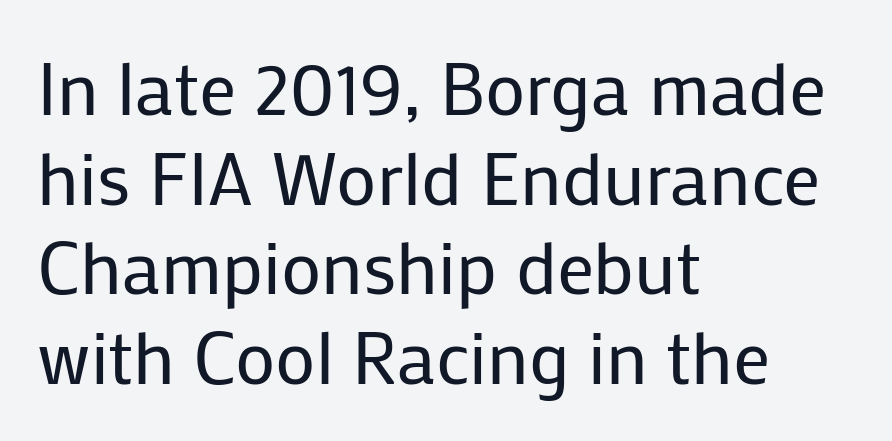
Q: Is the text bold? A: No.
Q: Is the text italic (slanted)? A: No, it is upright.
Q: Is the typeface a serif or a sans-serif typeface? A: Sans-serif.
Q: Is the text underlined? A: No.
Q: How is the paragraph aligned? A: Left-aligned.
Q: Is the spacing between letters normal or unusually wide? A: Normal.
Q: Width (condensed, normal, or wide)? A: Normal.
Q: Stroke contrast? A: Low.
Q: x-height? A: Medium.
Q: Monospaced? A: No.
